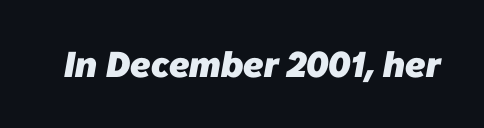
Q: Is the text bold? A: Yes.
Q: Is the typeface a serif or a sans-serif typeface? A: Sans-serif.
Q: Is the text underlined? A: No.
Q: Is the spacing between letters normal or unusually wide? A: Normal.
Q: Width (condensed, normal, or wide)? A: Normal.
Q: Stroke contrast? A: Low.
Q: x-height? A: Medium.
Q: Monospaced? A: No.
